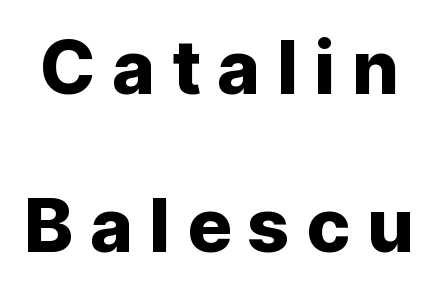
Q: Is the text italic (slanted)? A: No, it is upright.
Q: Is the typeface a serif or a sans-serif typeface? A: Sans-serif.
Q: Is the text underlined? A: No.
Q: Is the spacing between letters normal or unusually wide? A: Unusually wide.
Q: Is the spacing between lines tight, normal or loose? A: Loose.
Q: Width (condensed, normal, or wide)? A: Normal.
Q: Stroke contrast? A: Low.
Q: x-height? A: Medium.
Q: Monospaced? A: No.
